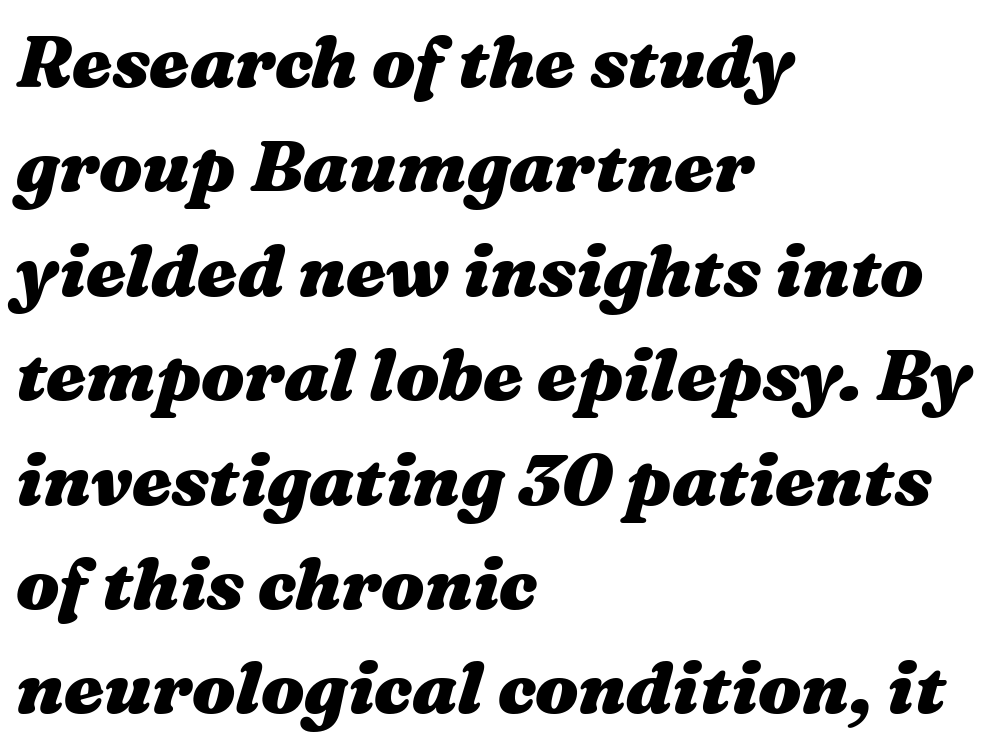
Q: Is the text bold? A: Yes.
Q: Is the text italic (slanted)? A: Yes, it leans right by about 16 degrees.
Q: Is the text underlined? A: No.
Q: How is the paragraph aligned? A: Left-aligned.
Q: Is the spacing between letters normal or unusually wide? A: Normal.
Q: Is the spacing between lines tight, normal or loose? A: Normal.
Q: Width (condensed, normal, or wide)? A: Wide.
Q: Stroke contrast? A: Medium.
Q: x-height? A: Medium.
Q: Monospaced? A: No.
